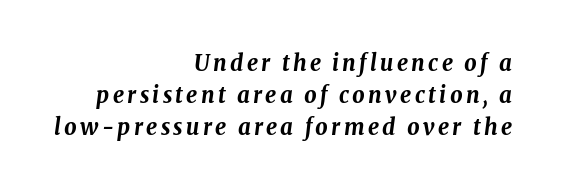
The leading is moderate, giving the passage an even texture. Italic? Definitely — the glyphs are oblique. Typeset ragged left — the right edge is the straight one. Chunky letters — that's bold for sure.
